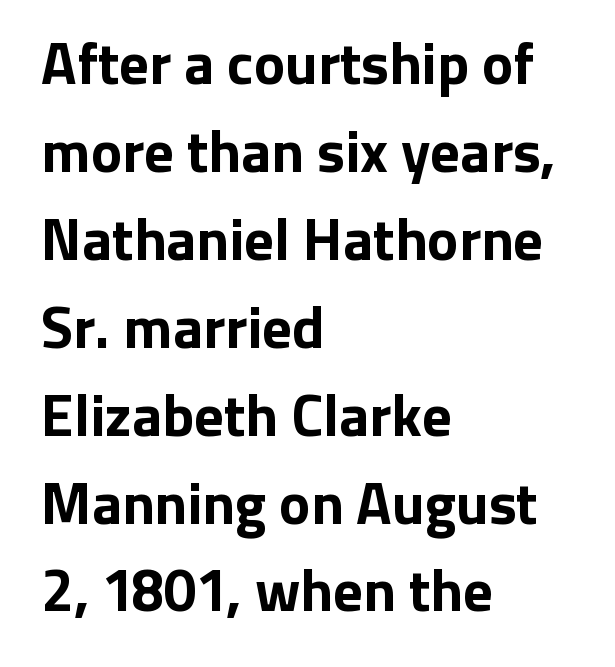
Q: Is the text bold? A: Yes.
Q: Is the text italic (slanted)? A: No, it is upright.
Q: Is the typeface a serif or a sans-serif typeface? A: Sans-serif.
Q: Is the text underlined? A: No.
Q: How is the paragraph aligned? A: Left-aligned.
Q: Is the spacing between letters normal or unusually wide? A: Normal.
Q: Is the spacing between lines tight, normal or loose? A: Normal.
Q: Width (condensed, normal, or wide)? A: Normal.
Q: Stroke contrast? A: Low.
Q: x-height? A: Medium.
Q: Monospaced? A: No.
